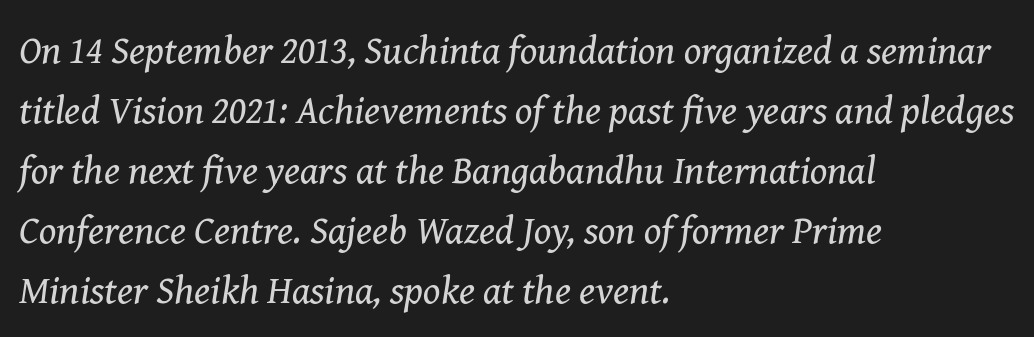
{"serif": "yes", "italic": "yes", "lean": "right", "slant_degrees": 8, "bold": "no", "weight": "regular", "width": "normal", "stroke_contrast": "medium", "x_height": "medium", "monospaced": "no", "underline": "no", "align": "left", "line_spacing": "normal", "line_spacing_ratio": 1.5, "letter_spacing": "normal", "letter_spacing_em": 0.0, "glyph_px": 40}
